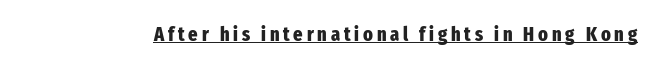
The font's upright variant was chosen for this text. The typesetting leans heavy: a genuine bold. Notice how a bar underscores the lettering throughout.
